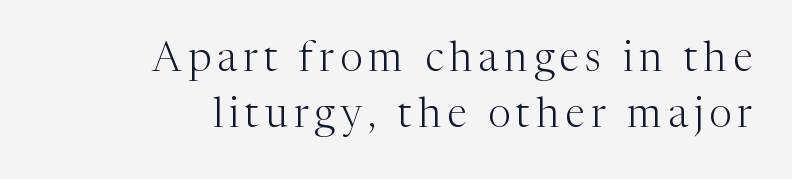
The image shows 41 px light serif type, upright; set right-aligned, normal line spacing (1.37x), not underlined; medium stroke contrast and a medium x-height.
